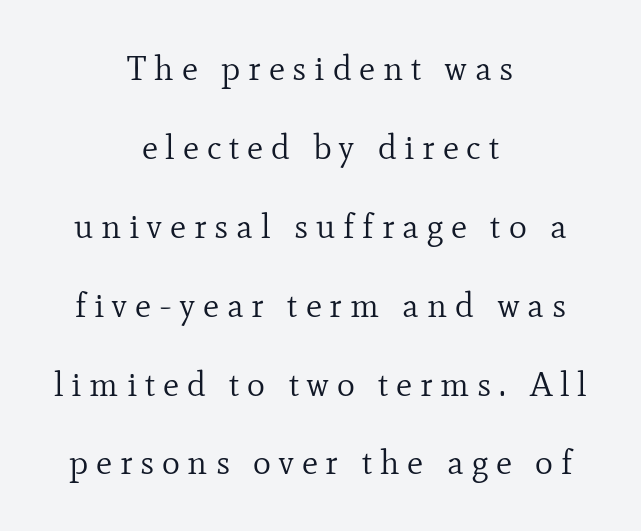
{"serif": "yes", "italic": "no", "bold": "no", "weight": "regular", "width": "normal", "stroke_contrast": "low", "x_height": "small", "monospaced": "no", "underline": "no", "align": "center", "line_spacing": "loose", "line_spacing_ratio": 2.32, "letter_spacing": "wide", "letter_spacing_em": 0.23, "glyph_px": 34}
